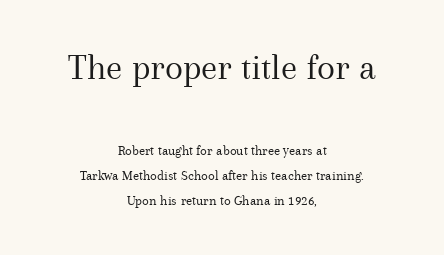
Q: Is the text bold? A: No.
Q: Is the text italic (slanted)? A: No, it is upright.
Q: Is the typeface a serif or a sans-serif typeface? A: Serif.
Q: Is the text underlined? A: No.
Q: How is the paragraph aligned? A: Centered.
Q: Is the spacing between letters normal or unusually wide? A: Normal.
Q: Which block of text is set in a larger size, the first (top) or the second (bottom)? A: The first (top) one.
Q: Width (condensed, normal, or wide)? A: Normal.
Q: Stroke contrast? A: Medium.
Q: x-height? A: Medium.
Q: Monospaced? A: No.
